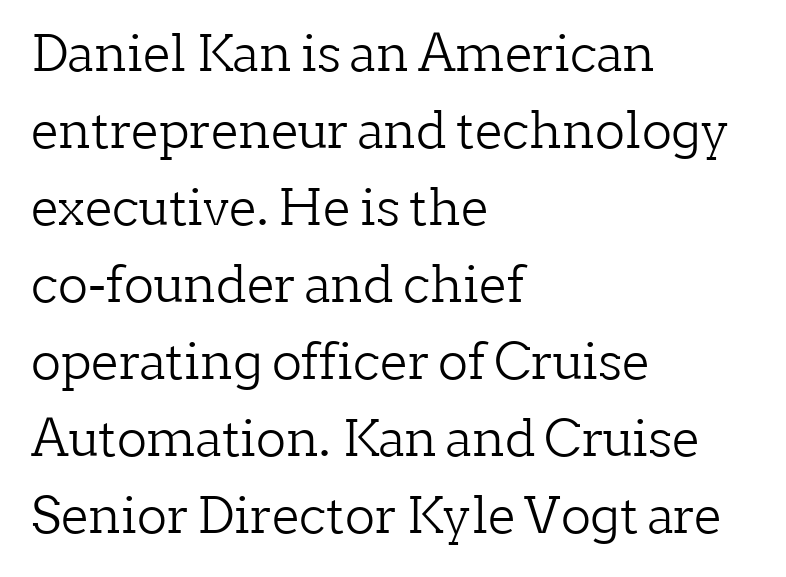
The image shows 50 px light serif type, upright; set left-aligned, normal line spacing (1.54x), normal letter spacing, not underlined; low stroke contrast and a medium x-height.
